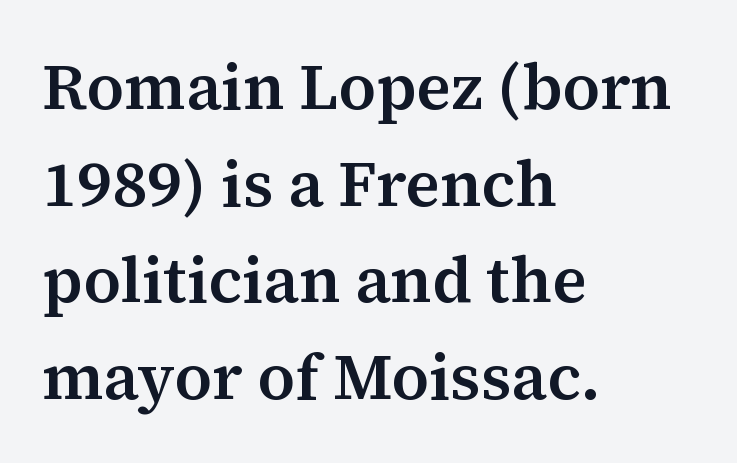
The image shows 64 px serif type, upright; set left-aligned, normal line spacing (1.51x), normal letter spacing, not underlined; medium stroke contrast and a medium x-height.
